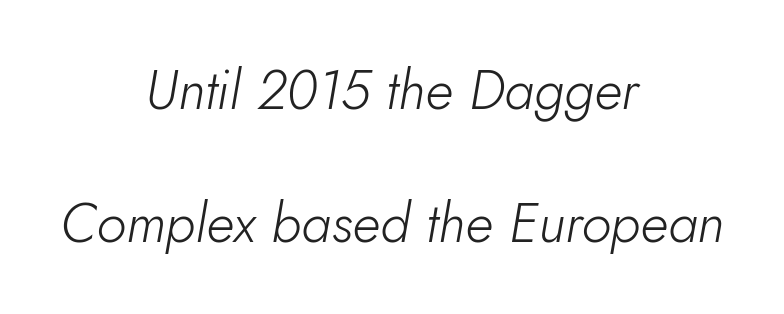
Q: Is the text bold? A: No.
Q: Is the text italic (slanted)? A: Yes, it leans right by about 10 degrees.
Q: Is the text underlined? A: No.
Q: How is the paragraph aligned? A: Centered.
Q: Is the spacing between letters normal or unusually wide? A: Normal.
Q: Is the spacing between lines tight, normal or loose? A: Loose.
Q: Width (condensed, normal, or wide)? A: Normal.
Q: Stroke contrast? A: Low.
Q: x-height? A: Small.
Q: Monospaced? A: No.
